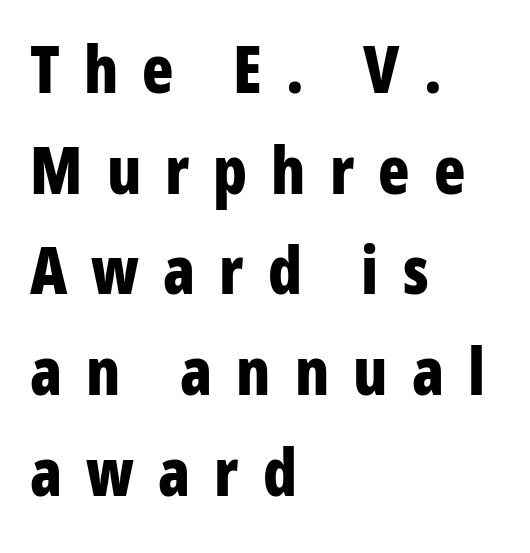
Q: Is the text bold? A: Yes.
Q: Is the text italic (slanted)? A: No, it is upright.
Q: Is the typeface a serif or a sans-serif typeface? A: Sans-serif.
Q: Is the text underlined? A: No.
Q: How is the paragraph aligned? A: Left-aligned.
Q: Is the spacing between letters normal or unusually wide? A: Unusually wide.
Q: Is the spacing between lines tight, normal or loose? A: Normal.
Q: Width (condensed, normal, or wide)? A: Condensed.
Q: Stroke contrast? A: Low.
Q: x-height? A: Medium.
Q: Monospaced? A: No.
